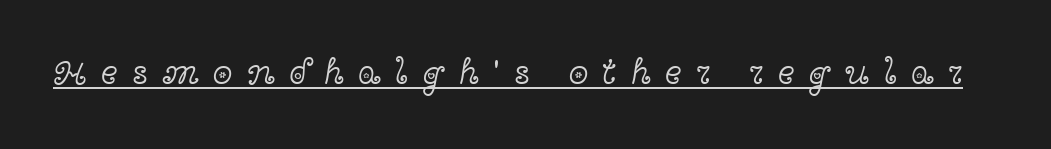
Spacing verdict: proportional, widths tailored to each character. This reads as an unemphasized weight, regular at the heaviest. Honestly, the underline is the first thing you notice here. The passage shown has open, widely tracked lettering throughout. Observe the serifs anchoring each vertical stroke in this sample.
